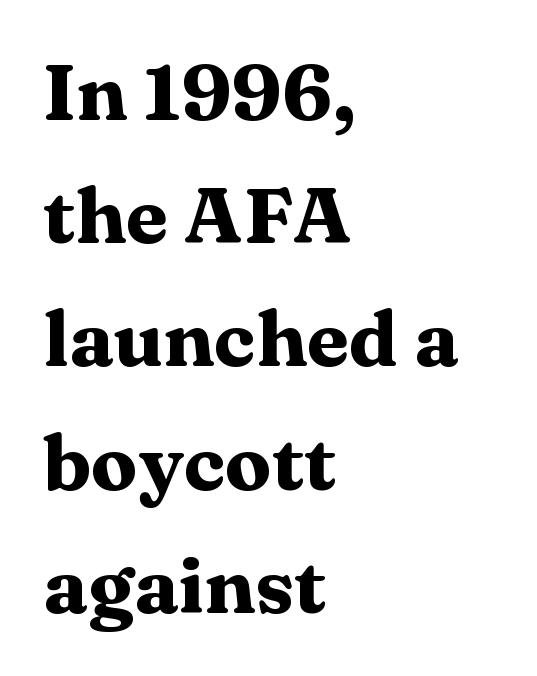
Q: Is the text bold? A: Yes.
Q: Is the text italic (slanted)? A: No, it is upright.
Q: Is the typeface a serif or a sans-serif typeface? A: Serif.
Q: Is the text underlined? A: No.
Q: How is the paragraph aligned? A: Left-aligned.
Q: Is the spacing between letters normal or unusually wide? A: Normal.
Q: Is the spacing between lines tight, normal or loose? A: Normal.
Q: Width (condensed, normal, or wide)? A: Wide.
Q: Stroke contrast? A: Medium.
Q: x-height? A: Medium.
Q: Monospaced? A: No.
